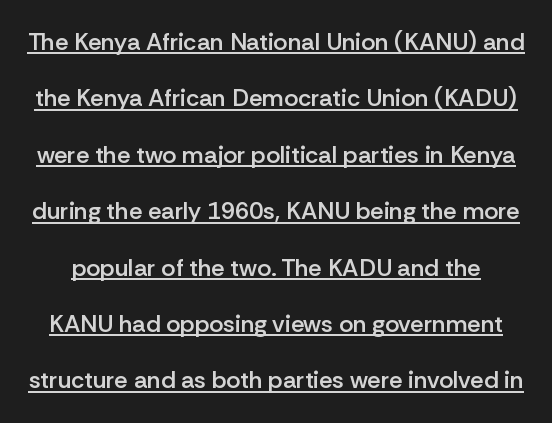
The image shows 24 px text type, upright; set loose line spacing (2.35x), normal letter spacing, underlined.
